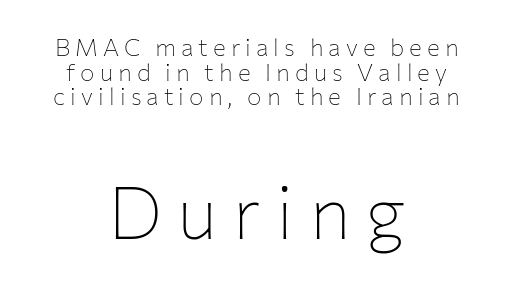
Clear beneath every line of the passage. Proportional: the letters do not fall into vertical columns. Which chunk is bigger? The second one — the bottom block dwarfs the top. Vertical strokes here are truly vertical. The passage shown is not bold in any degree.
